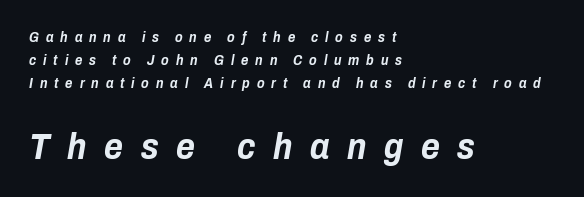
Q: Is the text bold? A: Yes.
Q: Is the text italic (slanted)? A: Yes, it leans right by about 10 degrees.
Q: Is the text underlined? A: No.
Q: How is the paragraph aligned? A: Left-aligned.
Q: Is the spacing between letters normal or unusually wide? A: Unusually wide.
Q: Is the spacing between lines tight, normal or loose? A: Normal.
Q: Which block of text is set in a larger size, the first (top) or the second (bottom)? A: The second (bottom) one.
Q: Width (condensed, normal, or wide)? A: Condensed.
Q: Stroke contrast? A: Low.
Q: x-height? A: Medium.
Q: Monospaced? A: No.
